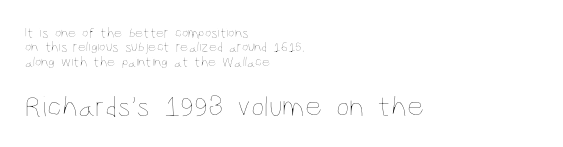
Looks like regular typesetting: each glyph gets only the width it needs. Leading is clearly below the norm, producing a dense column. Glance below the letters and you will spot only blank space. Nope, not italic — everything's standing straight. How are the letters spaced? Ordinarily, with no added tracking.
